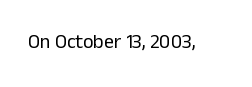
Q: Is the text bold? A: No.
Q: Is the text italic (slanted)? A: No, it is upright.
Q: Is the text underlined? A: No.
Q: Is the spacing between letters normal or unusually wide? A: Normal.
